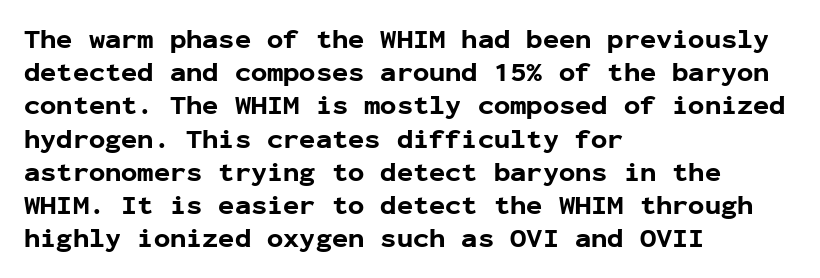
Q: Is the text bold? A: Yes.
Q: Is the text italic (slanted)? A: No, it is upright.
Q: Is the text underlined? A: No.
Q: How is the paragraph aligned? A: Left-aligned.
Q: Is the spacing between letters normal or unusually wide? A: Normal.
